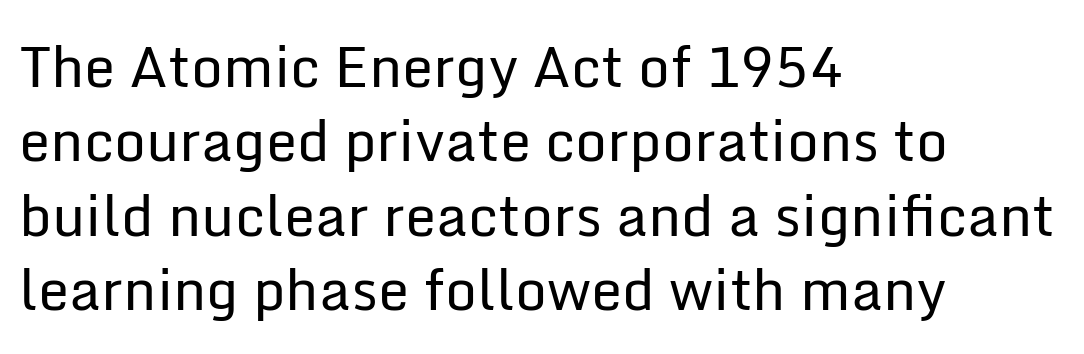
Q: Is the text bold? A: No.
Q: Is the text italic (slanted)? A: No, it is upright.
Q: Is the typeface a serif or a sans-serif typeface? A: Sans-serif.
Q: Is the text underlined? A: No.
Q: How is the paragraph aligned? A: Left-aligned.
Q: Is the spacing between letters normal or unusually wide? A: Normal.
Q: Is the spacing between lines tight, normal or loose? A: Normal.
Q: Width (condensed, normal, or wide)? A: Normal.
Q: Stroke contrast? A: Low.
Q: x-height? A: Medium.
Q: Monospaced? A: No.
